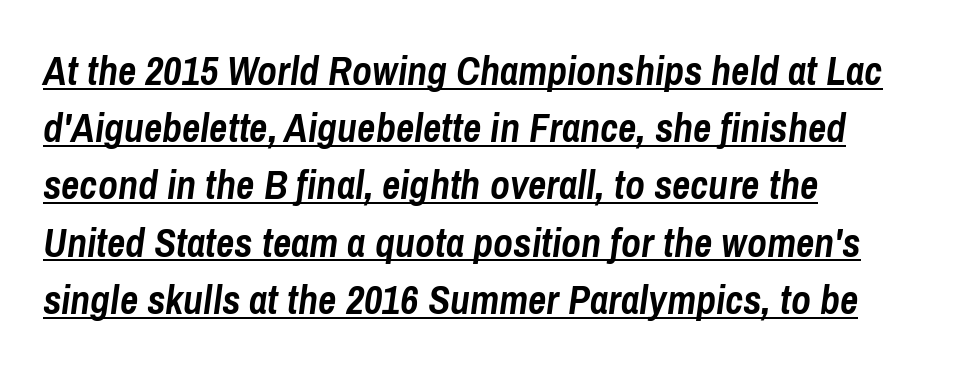
The image shows 40 px semibold, condensed type, italic (leaning right); set left-aligned, normal line spacing (1.43x), normal letter spacing, underlined; low stroke contrast and a medium x-height.
